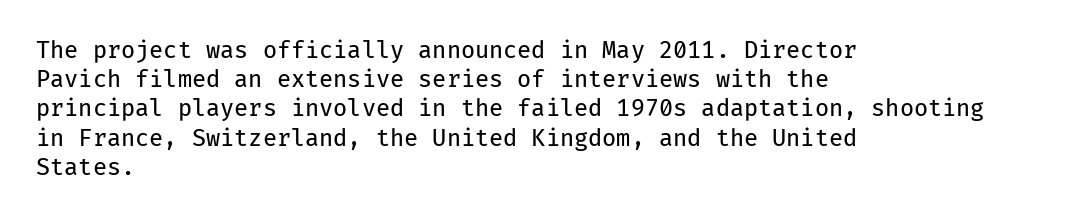
The image shows 23 px text type, upright; set left-aligned, normal line spacing (1.27x), normal letter spacing, not underlined.
